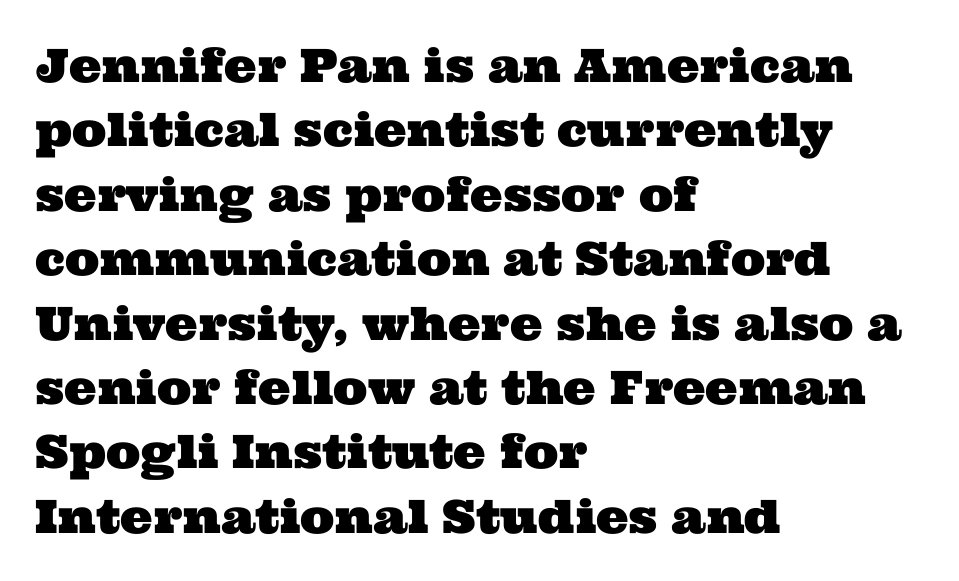
Q: Is the typeface a serif or a sans-serif typeface? A: Serif.
Q: Is the text underlined? A: No.
Q: How is the paragraph aligned? A: Left-aligned.
Q: Is the spacing between letters normal or unusually wide? A: Normal.
Q: Is the spacing between lines tight, normal or loose? A: Normal.
Q: Width (condensed, normal, or wide)? A: Wide.
Q: Stroke contrast? A: Medium.
Q: x-height? A: Medium.
Q: Monospaced? A: No.
